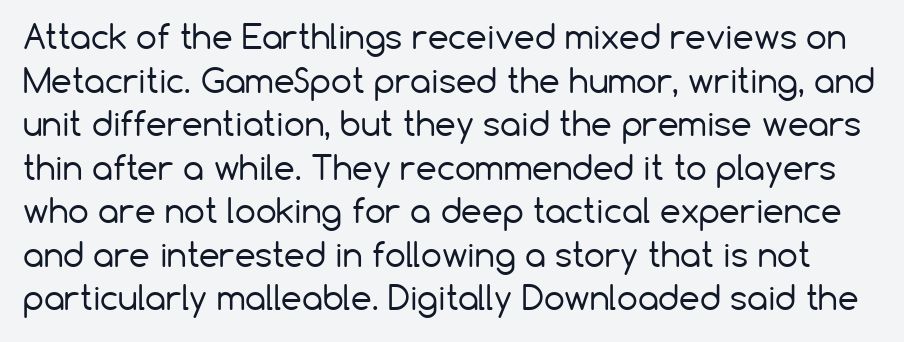
Compared with typical body copy, the letter spacing here is the same. Ink coverage per letter is moderate at most. Words float on clear page, feet unadorned. You could not count columns in this text — the font is proportionally spaced. A sans-serif font was chosen for this passage. Horizontal bands of white between lines are of average thickness.
